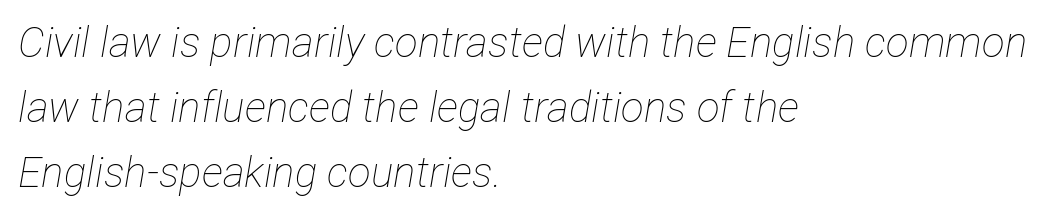
Evenly set lines give the paragraph a standard silhouette. Underlining? Definitely not there. Rendered with sloped, italic letterforms. The paragraph has a hard left edge and a soft right edge. The line texture is even and compact thanks to regular tracking. Weight: not bold — regular or lighter.
